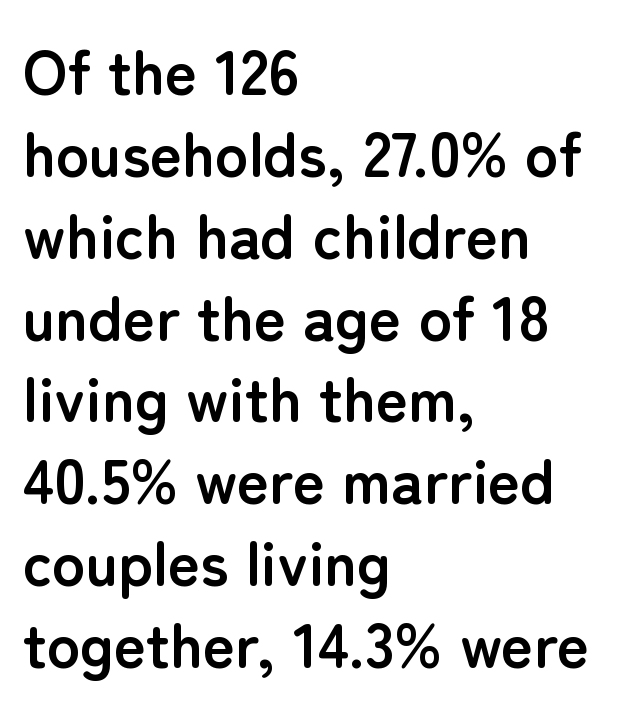
Just letters on the line, the space beneath them empty. In terms of letterform style, serifs are entirely absent. Designer's note — italics off, roman on. Note the varied advance widths — an 'i' is clearly narrower than an 'm'. Rows of type keep a routine distance in the vertical direction.
